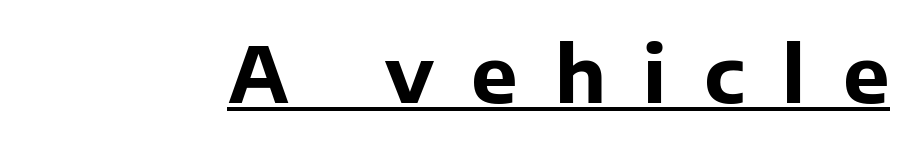
{"serif": "no", "italic": "no", "bold": "yes", "weight": "bold", "width": "normal", "stroke_contrast": "low", "x_height": "medium", "monospaced": "no", "underline": "yes", "letter_spacing": "wide", "letter_spacing_em": 0.48, "glyph_px": 78}
